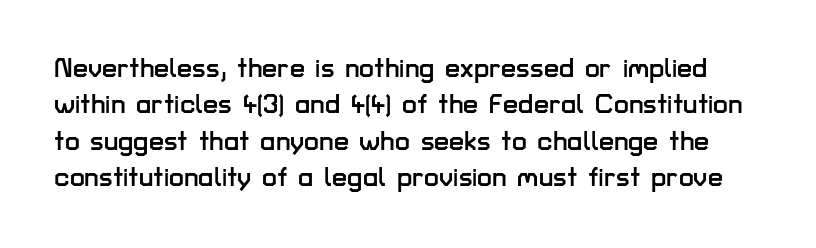
Q: Is the text italic (slanted)? A: No, it is upright.
Q: Is the text underlined? A: No.
Q: Is the spacing between letters normal or unusually wide? A: Normal.
Q: Is the spacing between lines tight, normal or loose? A: Normal.
